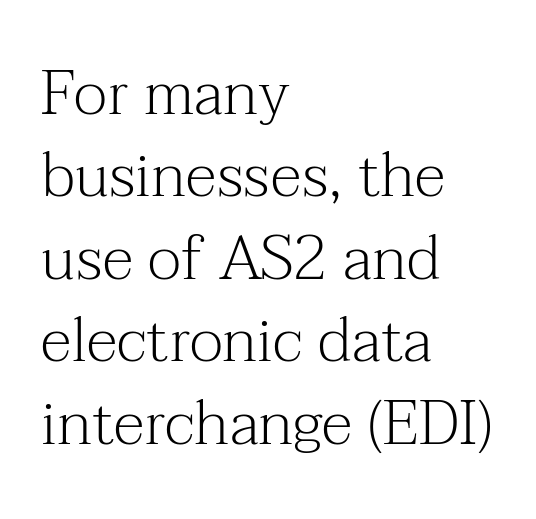
{"serif": "yes", "italic": "no", "bold": "no", "weight": "light", "width": "normal", "stroke_contrast": "medium", "x_height": "medium", "monospaced": "no", "underline": "no", "align": "left", "line_spacing": "normal", "line_spacing_ratio": 1.33, "letter_spacing": "normal", "letter_spacing_em": 0.0, "glyph_px": 62}
